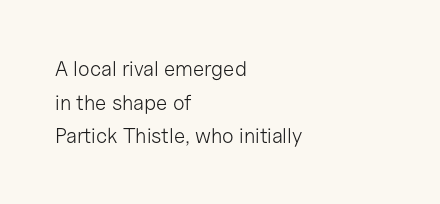
The font's upright variant was chosen for this text. Does the leading feel generous? No, just average. Letters rest on an invisible, unmarked baseline. Heft: none added — not bold. Typeset ragged right — the left edge is the straight one.
